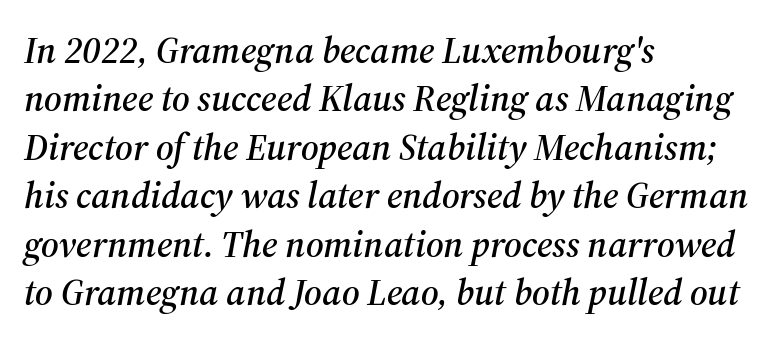
The image shows 37 px serif type, italic (leaning right); set left-aligned, normal line spacing (1.31x), normal letter spacing, not underlined; medium stroke contrast and a medium x-height.
